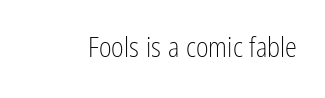
Q: Is the text bold? A: No.
Q: Is the text italic (slanted)? A: No, it is upright.
Q: Is the text underlined? A: No.
Q: Is the spacing between letters normal or unusually wide? A: Normal.
